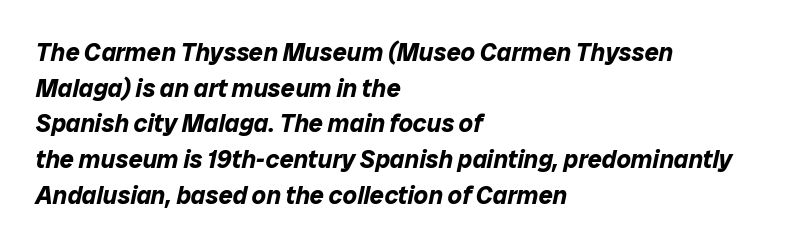
The image shows 25 px bold type, italic (leaning right); set left-aligned, normal line spacing (1.43x), normal letter spacing, not underlined.
